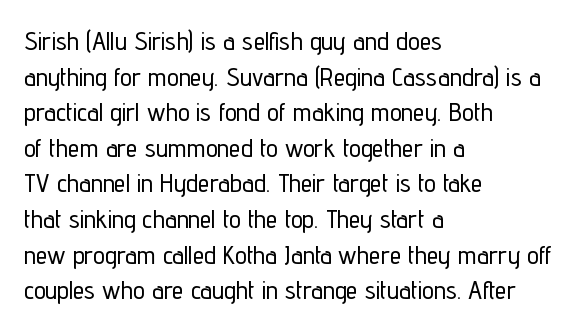
Compared with a centered layout, this one pins lines to the left instead. These lines were composed using upright roman letters. The type is set solid horizontally, with unmodified tracking. Vertical spacing — default. A bare baseline throughout the passage.
